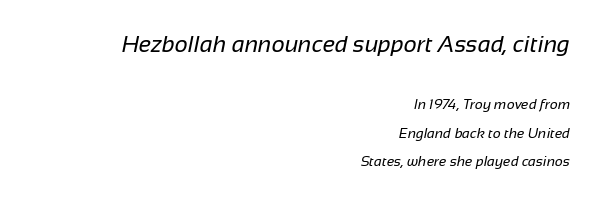
{"bold": "no", "underline": "no", "align": "right", "line_spacing": "loose", "line_spacing_ratio": 2.03, "letter_spacing": "normal", "letter_spacing_em": 0.0, "larger_block": "first", "size_ratio": 1.64, "glyph_px": 23}
